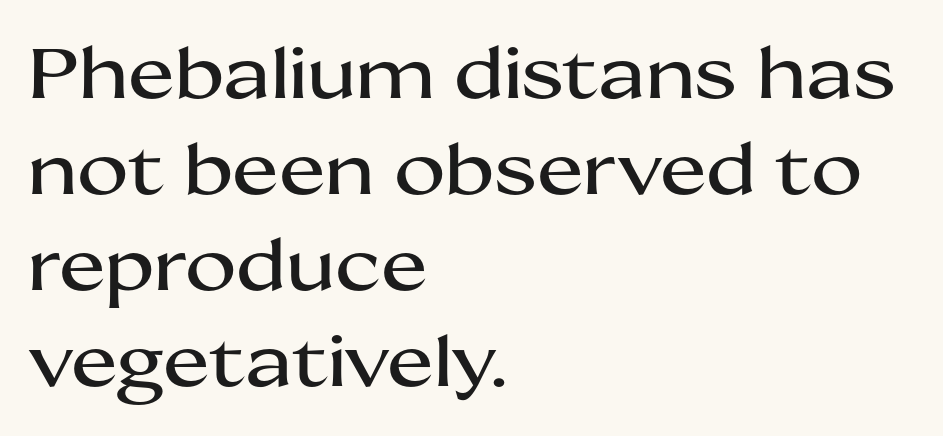
Here the designer chose a conventional face with non-uniform glyph widths. Check under the words: just untouched page. Vertical strokes here are truly vertical. The rendering uses a moderate line-height, typical for paragraphs.
